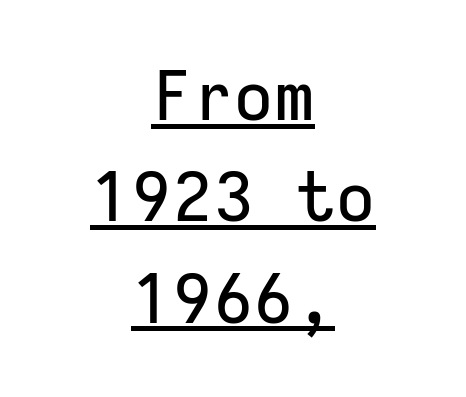
The image shows 68 px sans-serif type, upright, monospaced; set centered, normal line spacing (1.49x), normal letter spacing, underlined; low stroke contrast and a medium x-height.
